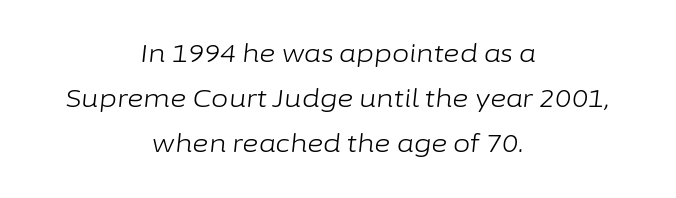
Slant detected: the letters are inclined. Type without underlining. Visually the block forms a symmetrical silhouette, jagged on both flanks. Stroke mass is kept to a normal reading level or below. A typesetter would call this zero additional tracking.
